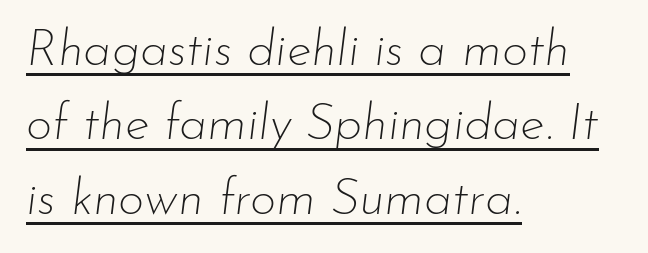
{"italic": "yes", "lean": "right", "slant_degrees": 7, "bold": "no", "weight": "thin", "width": "normal", "stroke_contrast": "low", "x_height": "small", "monospaced": "no", "underline": "yes", "align": "left", "line_spacing": "normal", "line_spacing_ratio": 1.46, "letter_spacing": "normal", "letter_spacing_em": 0.0, "glyph_px": 51}
